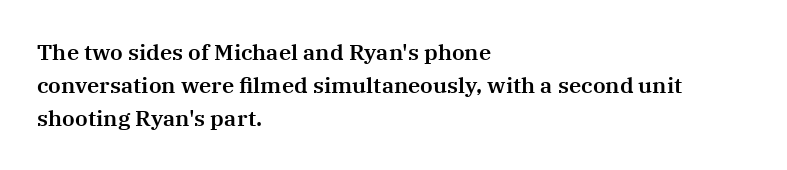
{"italic": "no", "underline": "no", "align": "left", "line_spacing": "normal", "line_spacing_ratio": 1.5, "letter_spacing": "normal", "letter_spacing_em": 0.0, "glyph_px": 22}
